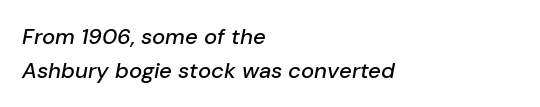
Q: Is the text italic (slanted)? A: Yes, it leans right by about 10 degrees.
Q: Is the text underlined? A: No.
Q: How is the paragraph aligned? A: Left-aligned.
Q: Is the spacing between letters normal or unusually wide? A: Normal.
Q: Is the spacing between lines tight, normal or loose? A: Normal.
